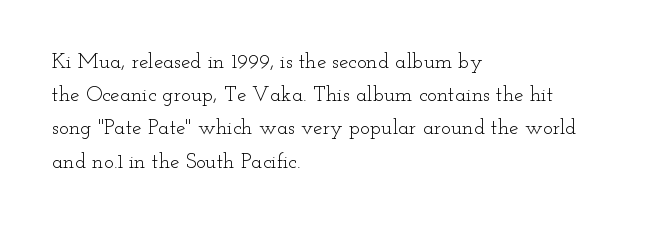
{"italic": "no", "bold": "no", "underline": "no", "align": "left", "line_spacing": "normal", "line_spacing_ratio": 1.58, "letter_spacing": "normal", "letter_spacing_em": 0.0, "glyph_px": 21}
